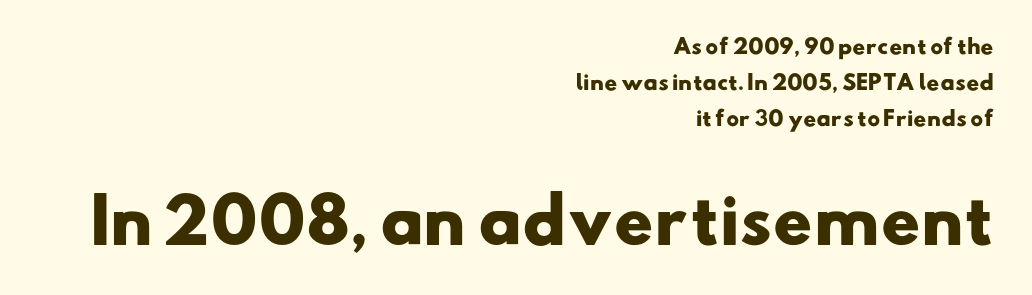
Q: Is the text bold? A: Yes.
Q: Is the typeface a serif or a sans-serif typeface? A: Sans-serif.
Q: Is the text underlined? A: No.
Q: How is the paragraph aligned? A: Right-aligned.
Q: Is the spacing between letters normal or unusually wide? A: Normal.
Q: Which block of text is set in a larger size, the first (top) or the second (bottom)? A: The second (bottom) one.
Q: Width (condensed, normal, or wide)? A: Wide.
Q: Stroke contrast? A: Low.
Q: x-height? A: Small.
Q: Monospaced? A: No.
